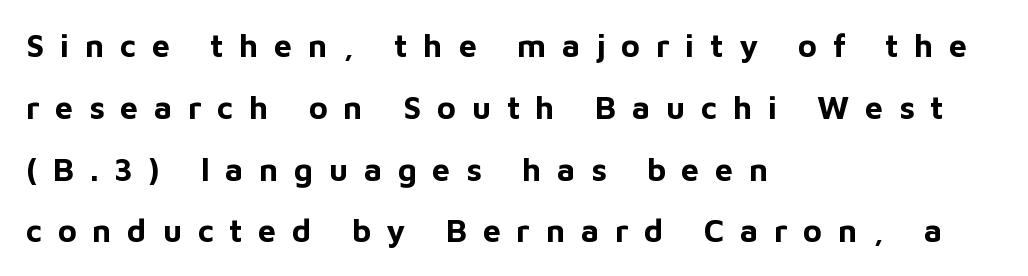
The image shows 32 px bold sans-serif type, upright; set left-aligned, loose line spacing (1.93x), unusually wide letter spacing (+0.49 em), not underlined; low stroke contrast and a medium x-height.
